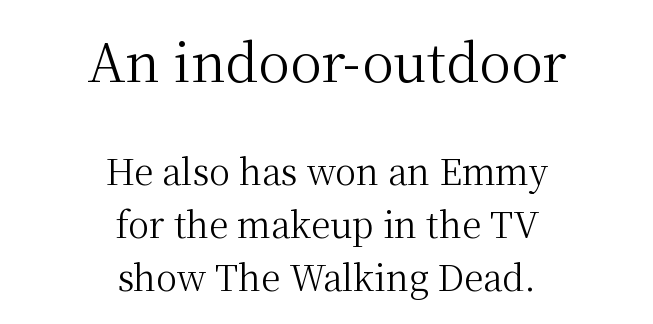
Typeset on center — no edge is straight. A typesetter would call this zero additional tracking. These two chunks differ in scale, with the top chunk taking the larger measure. Descenders hang freely into open space. It's the straight-up-and-down kind of type. Varying glyph widths throughout — classic text-font behaviour.
